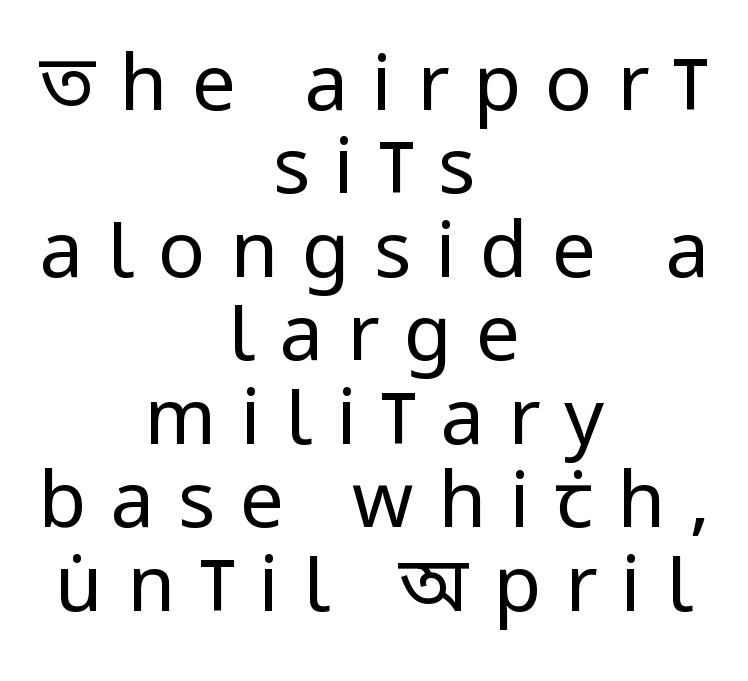
The image shows 78 px regular-weight, condensed sans-serif type, upright; set centered, tight line spacing (1.07x), unusually wide letter spacing (+0.31 em), not underlined; low stroke contrast and a large x-height.
